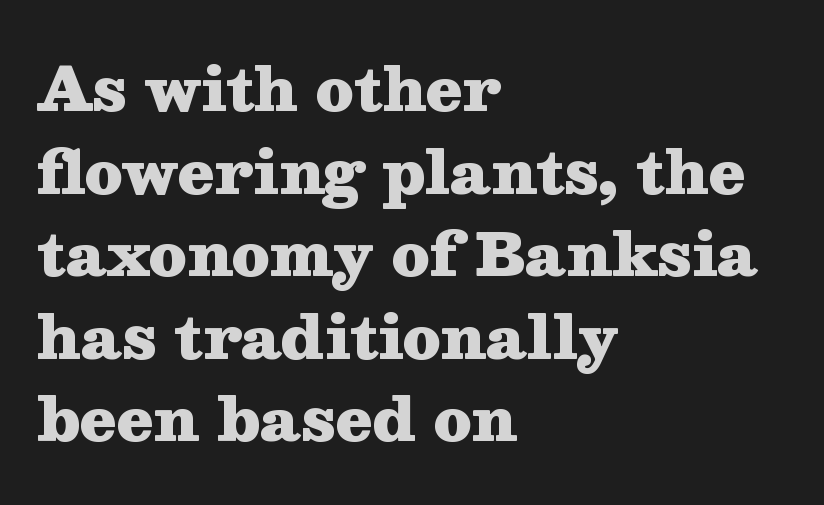
In CSS terms this would be text-align: left. Students, observe: this is what conventionally led text looks like. The baseline area is clear. How are the letters spaced? Ordinarily, with no added tracking. Little horizontal feet cap the strokes, marking this as serif type.
